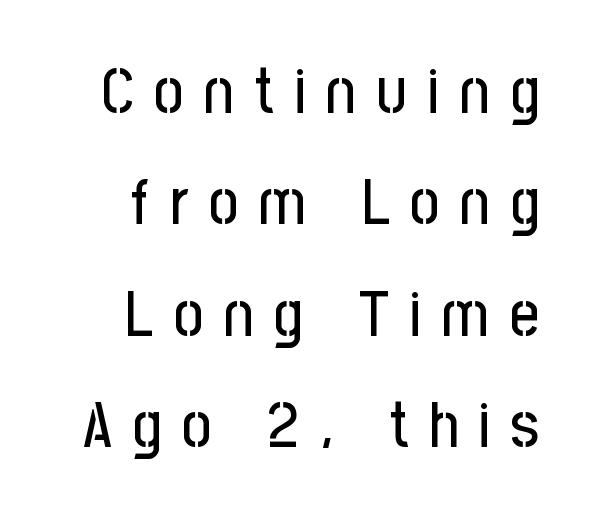
The letters carry no serifs — their stems end cleanly without finishing strokes. The letterforms stand isolated, each surrounded by extra space. The baseline area is clear. Ordinary non-slanted type is in use.
